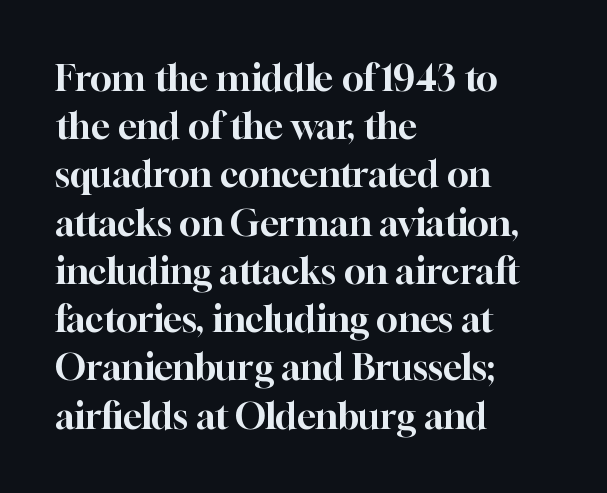
The image shows 36 px serif type, upright; set left-aligned, normal line spacing (1.34x), normal letter spacing, not underlined; high stroke contrast and a medium x-height.
